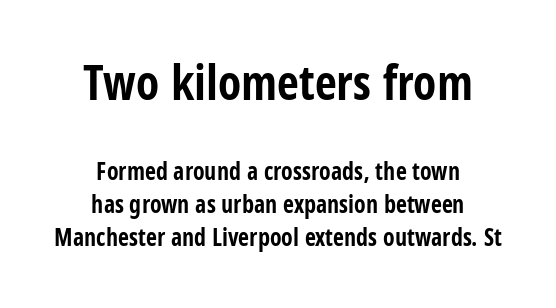
{"serif": "no", "italic": "no", "bold": "yes", "weight": "bold", "width": "condensed", "stroke_contrast": "low", "x_height": "large", "monospaced": "no", "underline": "no", "align": "center", "line_spacing": "normal", "line_spacing_ratio": 1.37, "letter_spacing": "normal", "letter_spacing_em": 0.0, "larger_block": "first", "size_ratio": 2.0, "glyph_px": 48}
